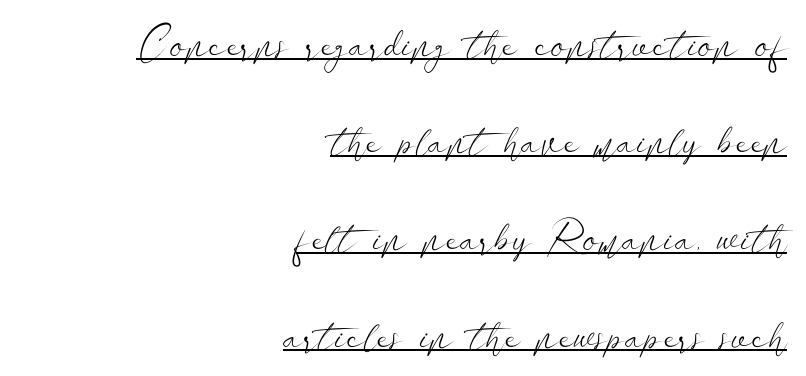
The image shows 43 px light, wide sans-serif type; set right-aligned, loose line spacing (2.26x), normal letter spacing, underlined; low stroke contrast and a small x-height.
